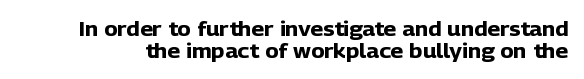
Q: Is the text bold? A: Yes.
Q: Is the text italic (slanted)? A: No, it is upright.
Q: Is the text underlined? A: No.
Q: Is the spacing between letters normal or unusually wide? A: Normal.
Q: Is the spacing between lines tight, normal or loose? A: Tight.
